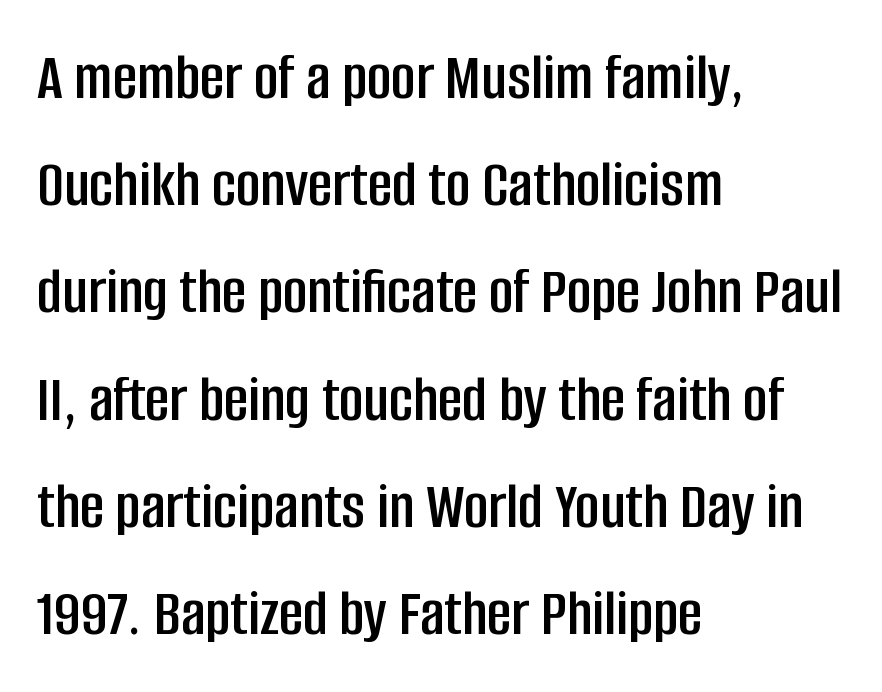
{"serif": "no", "italic": "no", "width": "condensed", "stroke_contrast": "low", "x_height": "large", "monospaced": "no", "underline": "no", "align": "left", "line_spacing": "normal", "line_spacing_ratio": 1.6, "letter_spacing": "normal", "letter_spacing_em": 0.0, "glyph_px": 67}
